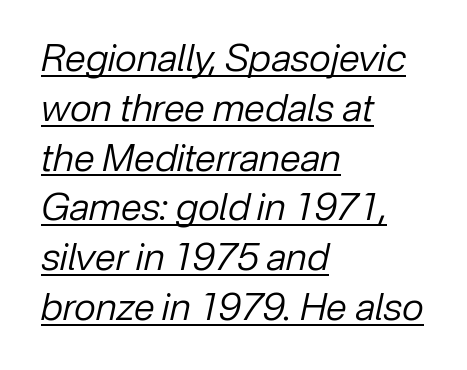
Q: Is the text bold? A: No.
Q: Is the text italic (slanted)? A: Yes, it leans right by about 12 degrees.
Q: Is the text underlined? A: Yes.
Q: How is the paragraph aligned? A: Left-aligned.
Q: Is the spacing between letters normal or unusually wide? A: Normal.
Q: Is the spacing between lines tight, normal or loose? A: Normal.
Q: Width (condensed, normal, or wide)? A: Normal.
Q: Stroke contrast? A: Low.
Q: x-height? A: Medium.
Q: Monospaced? A: No.
